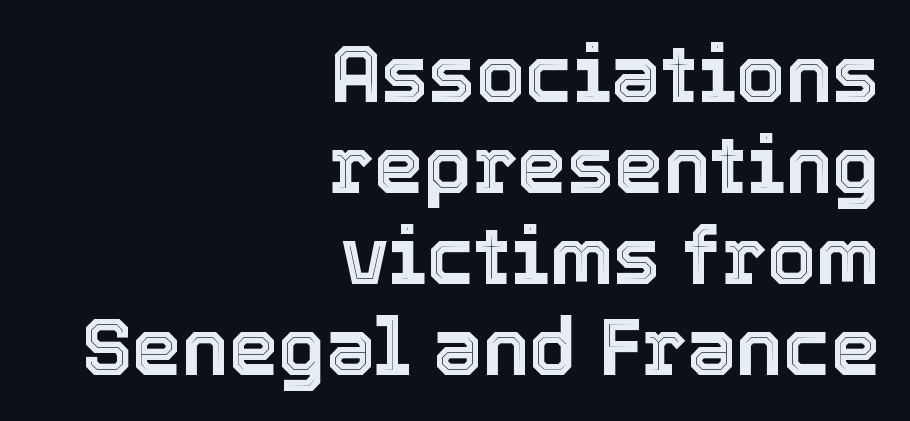
The image shows 79 px text type, upright; set right-aligned, tight line spacing (1.15x), normal letter spacing, not underlined; a medium x-height.
